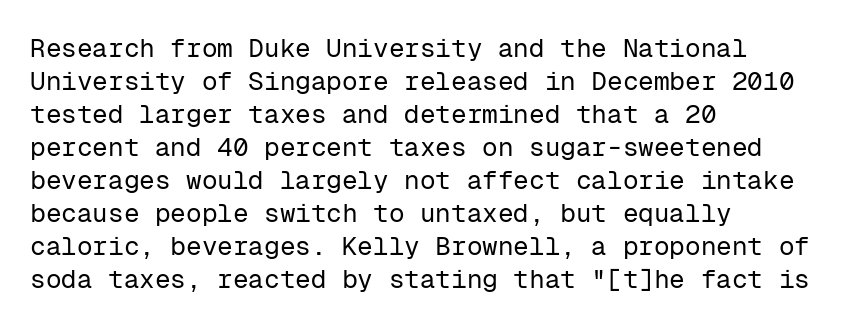
Q: Is the text bold? A: No.
Q: Is the text italic (slanted)? A: No, it is upright.
Q: Is the text underlined? A: No.
Q: How is the paragraph aligned? A: Left-aligned.
Q: Is the spacing between letters normal or unusually wide? A: Normal.
Q: Is the spacing between lines tight, normal or loose? A: Normal.
